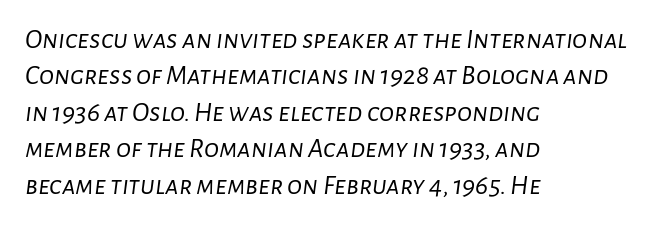
The image shows 28 px light type, italic (leaning right); set left-aligned, normal line spacing (1.3x), normal letter spacing, not underlined; low stroke contrast and a medium x-height.
